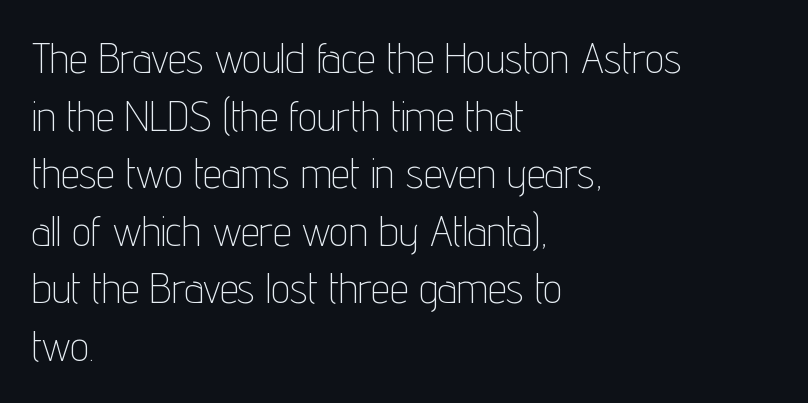
{"serif": "no", "italic": "no", "bold": "no", "weight": "thin", "width": "condensed", "stroke_contrast": "low", "x_height": "medium", "monospaced": "no", "underline": "no", "align": "left", "line_spacing": "normal", "line_spacing_ratio": 1.37, "letter_spacing": "normal", "letter_spacing_em": 0.0, "glyph_px": 42}
